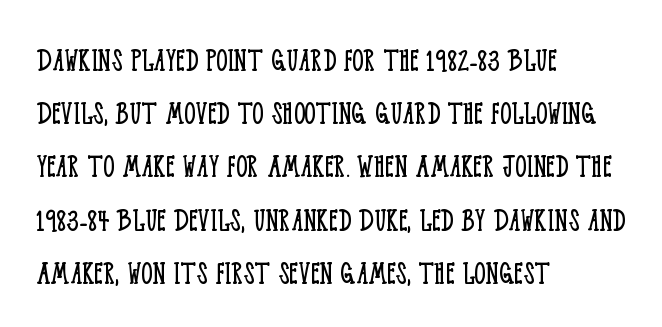
{"serif": "yes", "italic": "no", "bold": "no", "weight": "light", "width": "condensed", "stroke_contrast": "low", "x_height": "large", "monospaced": "no", "underline": "no", "align": "left", "line_spacing": "normal", "line_spacing_ratio": 1.52, "letter_spacing": "normal", "letter_spacing_em": 0.0, "glyph_px": 35}
